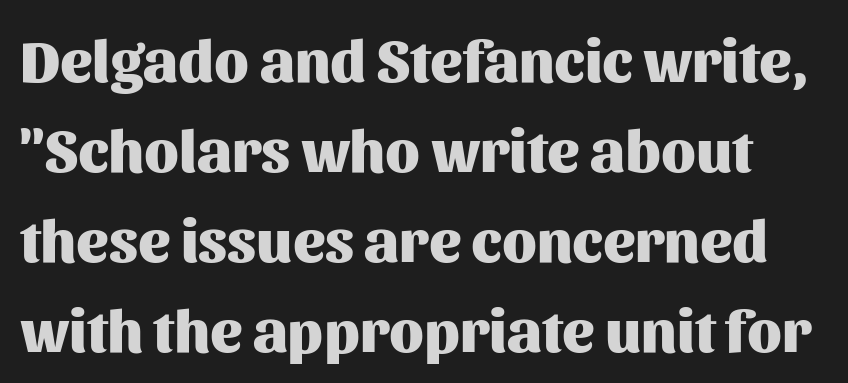
Q: Is the text bold? A: Yes.
Q: Is the text italic (slanted)? A: No, it is upright.
Q: Is the typeface a serif or a sans-serif typeface? A: Sans-serif.
Q: Is the text underlined? A: No.
Q: Is the spacing between letters normal or unusually wide? A: Normal.
Q: Is the spacing between lines tight, normal or loose? A: Normal.
Q: Width (condensed, normal, or wide)? A: Normal.
Q: Stroke contrast? A: Medium.
Q: x-height? A: Medium.
Q: Monospaced? A: No.
